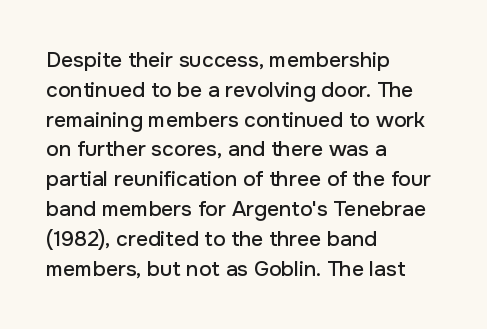
The image shows 21 px text type, upright; set left-aligned, normal line spacing (1.42x), normal letter spacing, not underlined.
